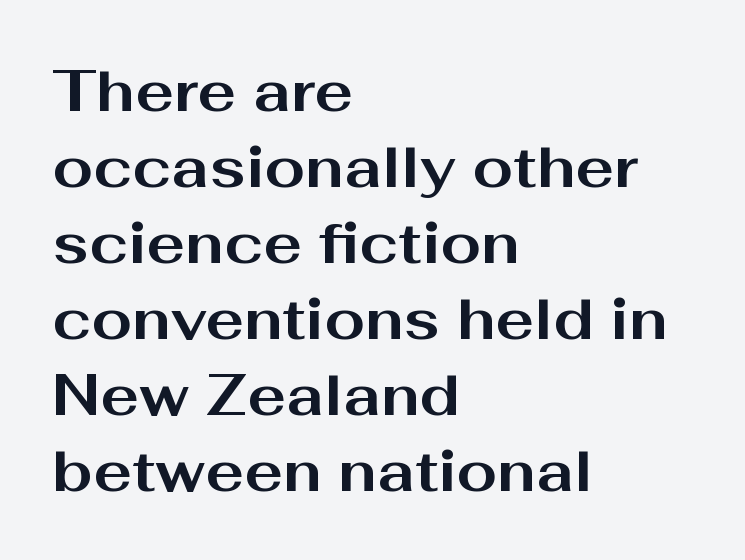
The image shows 58 px bold, wide sans-serif type, upright; set left-aligned, normal line spacing (1.31x), normal letter spacing, not underlined; medium stroke contrast and a medium x-height.
